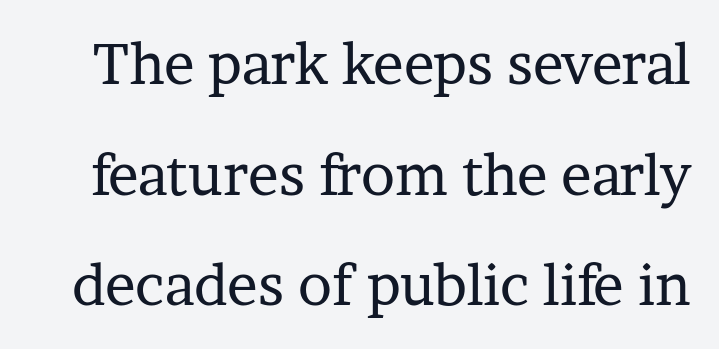
Q: Is the text bold? A: No.
Q: Is the text italic (slanted)? A: No, it is upright.
Q: Is the typeface a serif or a sans-serif typeface? A: Serif.
Q: Is the text underlined? A: No.
Q: Is the spacing between letters normal or unusually wide? A: Normal.
Q: Is the spacing between lines tight, normal or loose? A: Loose.
Q: Width (condensed, normal, or wide)? A: Normal.
Q: Stroke contrast? A: Low.
Q: x-height? A: Medium.
Q: Monospaced? A: No.
